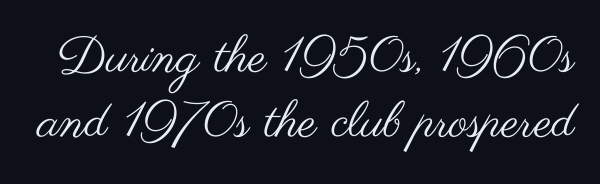
Q: Is the text bold? A: No.
Q: Is the text italic (slanted)? A: Yes.
Q: Is the typeface a serif or a sans-serif typeface? A: Sans-serif.
Q: Is the text underlined? A: No.
Q: Is the spacing between letters normal or unusually wide? A: Normal.
Q: Is the spacing between lines tight, normal or loose? A: Normal.
Q: Width (condensed, normal, or wide)? A: Wide.
Q: Stroke contrast? A: Medium.
Q: x-height? A: Small.
Q: Monospaced? A: No.
